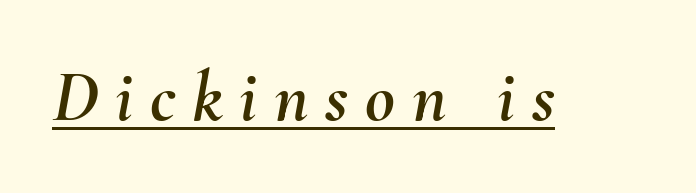
{"italic": "yes", "lean": "right", "slant_degrees": 10, "width": "normal", "stroke_contrast": "medium", "x_height": "small", "monospaced": "no", "underline": "yes", "letter_spacing": "wide", "letter_spacing_em": 0.23, "glyph_px": 73}
